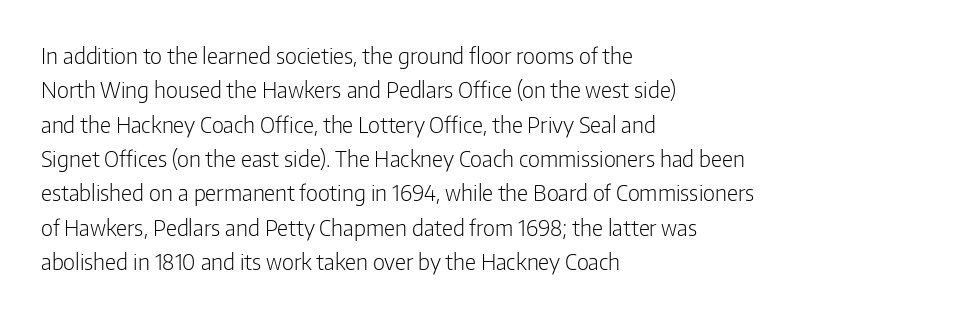
Q: Is the text bold? A: No.
Q: Is the text italic (slanted)? A: No, it is upright.
Q: Is the text underlined? A: No.
Q: How is the paragraph aligned? A: Left-aligned.
Q: Is the spacing between letters normal or unusually wide? A: Normal.
Q: Is the spacing between lines tight, normal or loose? A: Normal.
